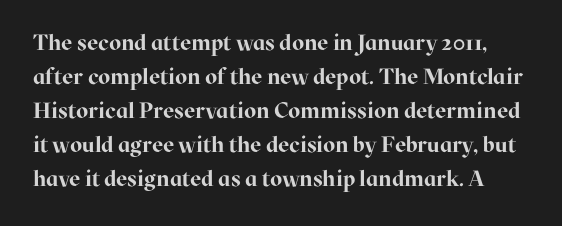
The image shows 22 px bold type, upright; set normal line spacing (1.55x), normal letter spacing, not underlined.
